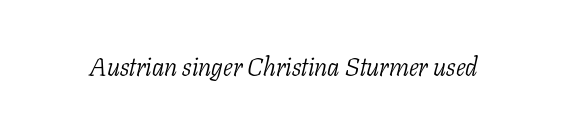
The image shows 26 px text type, italic (leaning right); set normal letter spacing, not underlined.
